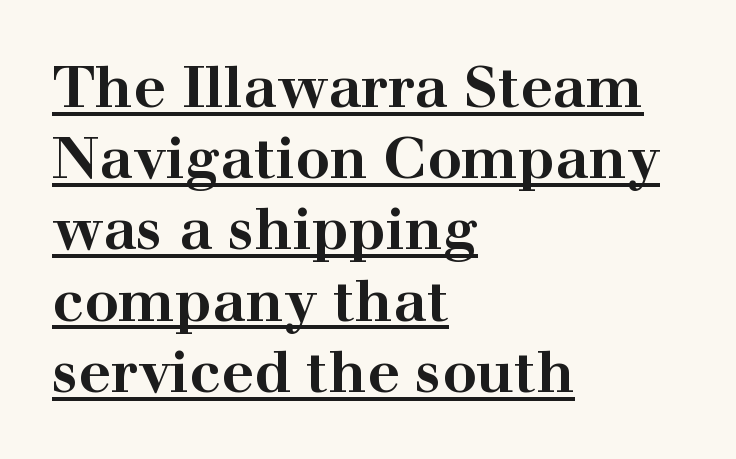
Honestly, the letter spacing is just normal — you wouldn't notice it. The specimen reads as upright at a glance. A rule runs beneath these lines of type. A typesetter would call this proportional, since set widths differ per character. The glyphs in this specimen are seriffed. Summary of weight: heavy, a full bold.
